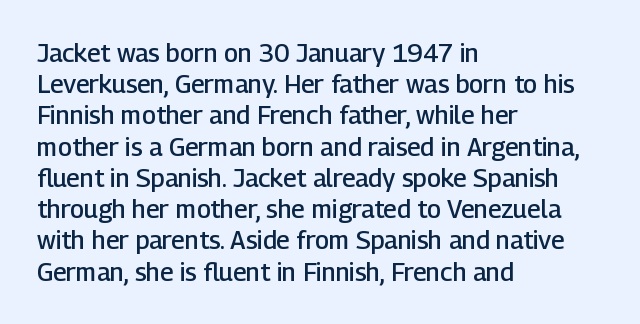
The vertical gap from one line to the next is medium. This sample is left-justified, so line endings fall wherever the words run out. Check under the words: just untouched page. Honestly, the letter spacing is just normal — you wouldn't notice it. Does the lettering tilt? It doesn't — this is upright. Typesetter's note: demi weight, one step under bold.
